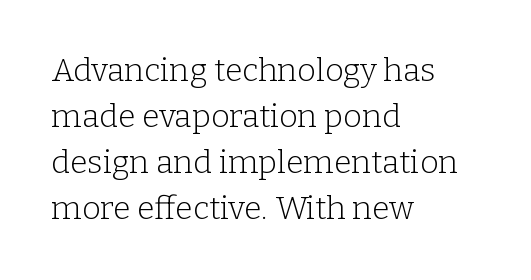
The image shows 32 px light serif type, upright; set left-aligned, normal line spacing (1.44x), normal letter spacing, not underlined; low stroke contrast and a medium x-height.
